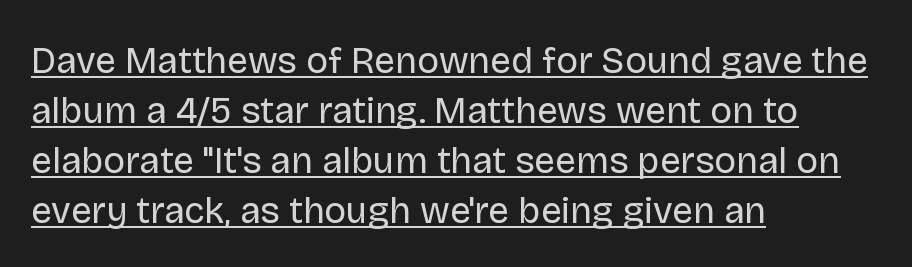
Q: Is the text bold? A: No.
Q: Is the text italic (slanted)? A: No, it is upright.
Q: Is the typeface a serif or a sans-serif typeface? A: Sans-serif.
Q: Is the text underlined? A: Yes.
Q: How is the paragraph aligned? A: Left-aligned.
Q: Is the spacing between letters normal or unusually wide? A: Normal.
Q: Is the spacing between lines tight, normal or loose? A: Normal.
Q: Width (condensed, normal, or wide)? A: Normal.
Q: Stroke contrast? A: Low.
Q: x-height? A: Large.
Q: Monospaced? A: No.
